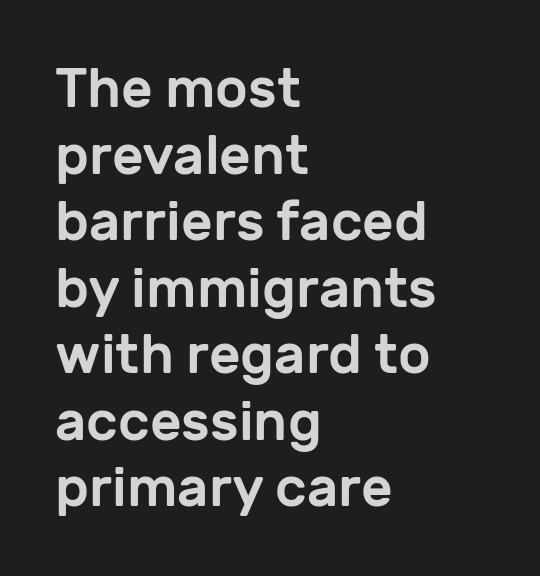
Q: Is the text italic (slanted)? A: No, it is upright.
Q: Is the typeface a serif or a sans-serif typeface? A: Sans-serif.
Q: Is the text underlined? A: No.
Q: How is the paragraph aligned? A: Left-aligned.
Q: Is the spacing between letters normal or unusually wide? A: Normal.
Q: Width (condensed, normal, or wide)? A: Normal.
Q: Stroke contrast? A: Low.
Q: x-height? A: Medium.
Q: Monospaced? A: No.
